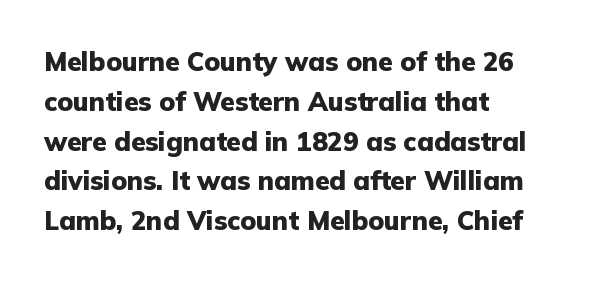
{"italic": "no", "bold": "yes", "underline": "no", "align": "left", "line_spacing": "normal", "line_spacing_ratio": 1.53, "letter_spacing": "normal", "letter_spacing_em": 0.0, "glyph_px": 26}
